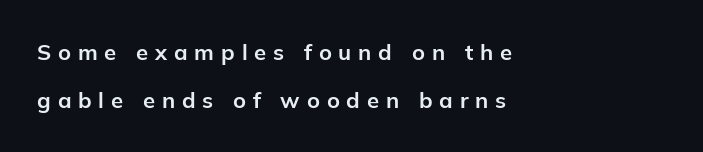
The image shows 22 px bold type, upright; set left-aligned, loose line spacing (2.19x), unusually wide letter spacing (+0.31 em), not underlined.
